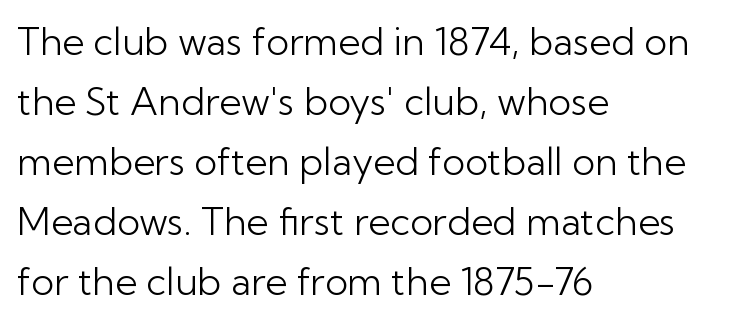
{"serif": "no", "italic": "no", "bold": "no", "weight": "light", "width": "normal", "stroke_contrast": "low", "x_height": "medium", "monospaced": "no", "underline": "no", "align": "left", "line_spacing": "normal", "line_spacing_ratio": 1.58, "letter_spacing": "normal", "letter_spacing_em": 0.0, "glyph_px": 38}
